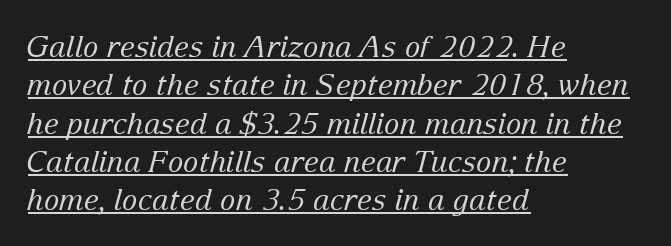
Students, note that the glyphs here touch the page at normal intervals. The cut favours lightness, reaching ordinary text weight at its darkest. The words here are underlined. Slant detected: the letters are inclined.
